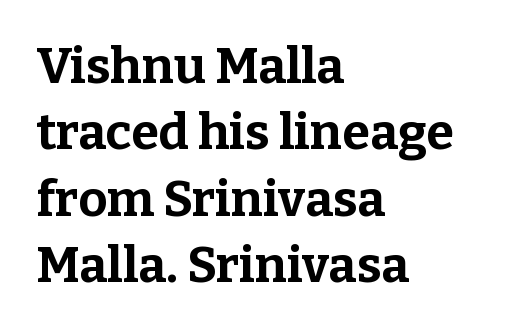
The letters advance in unequal steps, a hallmark of proportional type. In terms of letterform style, serifs are clearly present. Heavy, bold letterforms. The foot of each line stays bare and open. A classic flush-left, rag-right setting is used for this passage. Inter-character spacing is left at the font's built-in metrics.
